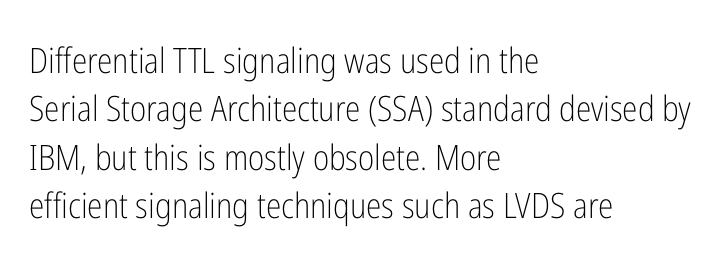
Visually the block forms a straight wall on the left and a jagged coastline on the right. These lines are composed in type without serifs. You could not count columns in this text — the font is proportionally spaced. The weight would be labelled regular, book, light, or lighter still.
